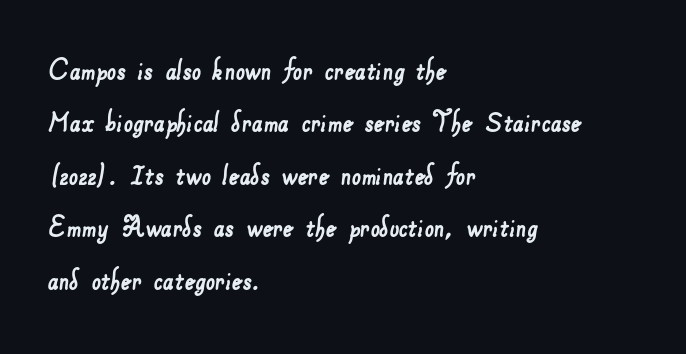
Characters follow at the spacing the type designer built in. Serifs: no, the terminals of the letterforms are clean. Reading down the column, the eye jumps a familiar distance to each next line. Do the characters align in a grid? No, the font is proportional. The passage shown is not underscored anywhere.
